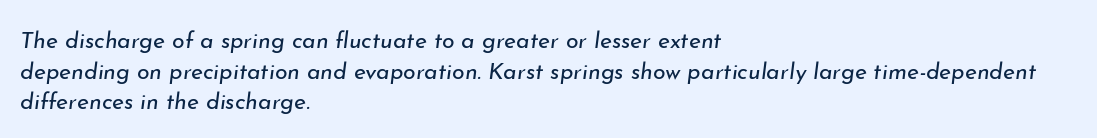
The image shows 23 px text type, italic (leaning right); set left-aligned, normal line spacing (1.33x), normal letter spacing, not underlined.
